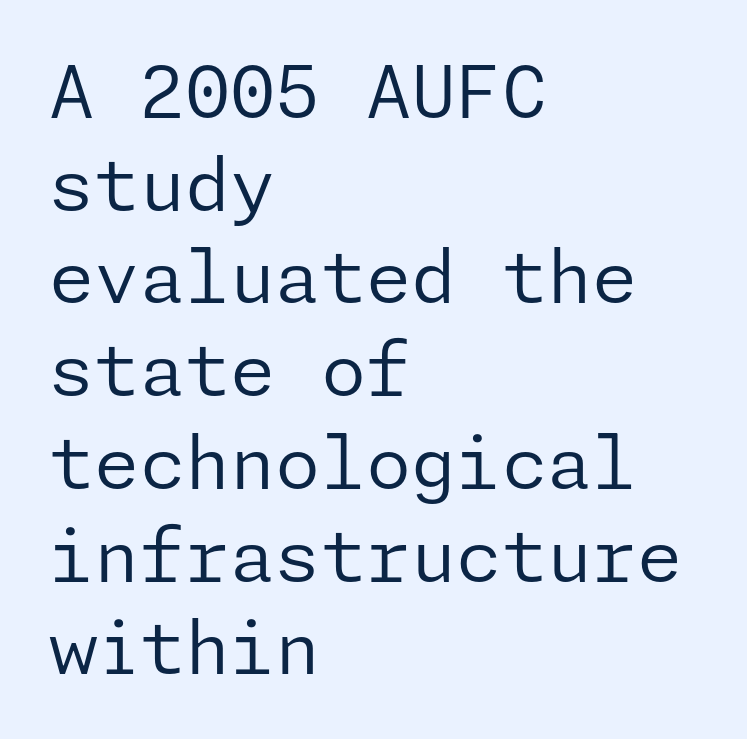
The image shows 73 px regular-weight sans-serif type, upright; set left-aligned, normal line spacing (1.27x), normal letter spacing, not underlined; low stroke contrast and a medium x-height.
